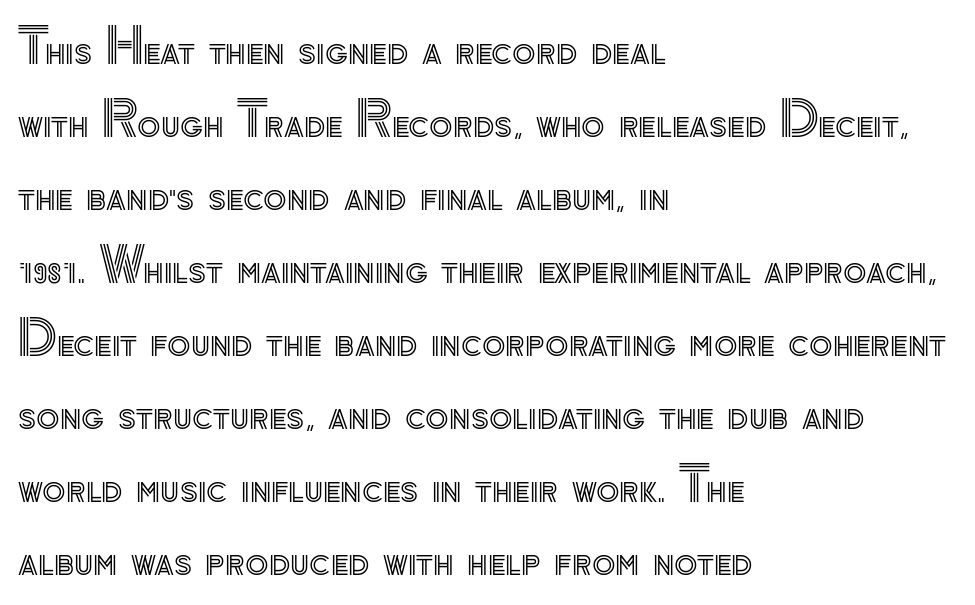
Q: Is the text italic (slanted)? A: No, it is upright.
Q: Is the text underlined? A: No.
Q: How is the paragraph aligned? A: Left-aligned.
Q: Is the spacing between letters normal or unusually wide? A: Normal.
Q: Is the spacing between lines tight, normal or loose? A: Normal.
Q: Width (condensed, normal, or wide)? A: Normal.
Q: x-height? A: Small.
Q: Monospaced? A: No.
